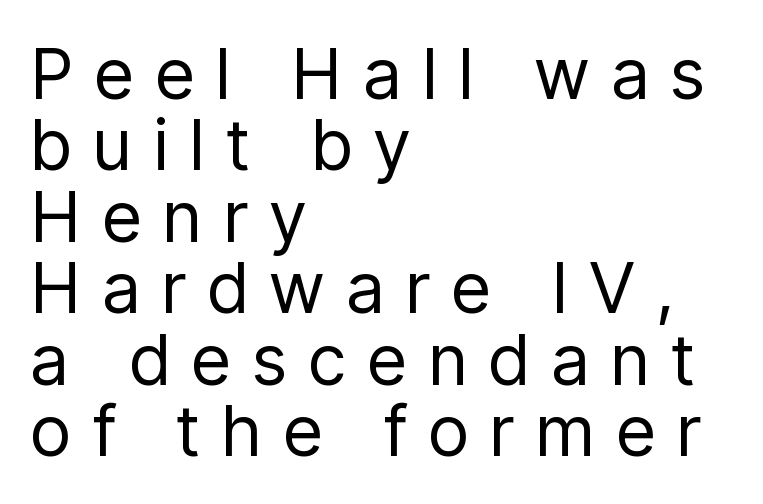
The image shows 70 px regular-weight, condensed sans-serif type, upright; set left-aligned, tight line spacing (1.02x), unusually wide letter spacing (+0.33 em), not underlined; low stroke contrast and a medium x-height.
